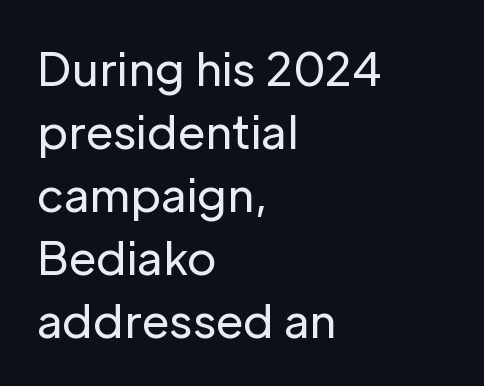
The image shows 45 px regular-weight sans-serif type, upright; set left-aligned, normal line spacing (1.4x), normal letter spacing, not underlined; low stroke contrast and a medium x-height.
